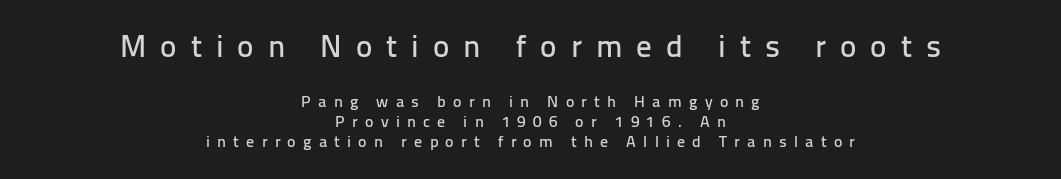
{"serif": "no", "italic": "no", "width": "normal", "stroke_contrast": "low", "x_height": "medium", "monospaced": "no", "underline": "no", "align": "center", "line_spacing": "normal", "line_spacing_ratio": 1.26, "letter_spacing": "wide", "letter_spacing_em": 0.45, "larger_block": "first", "size_ratio": 1.94, "glyph_px": 31}
